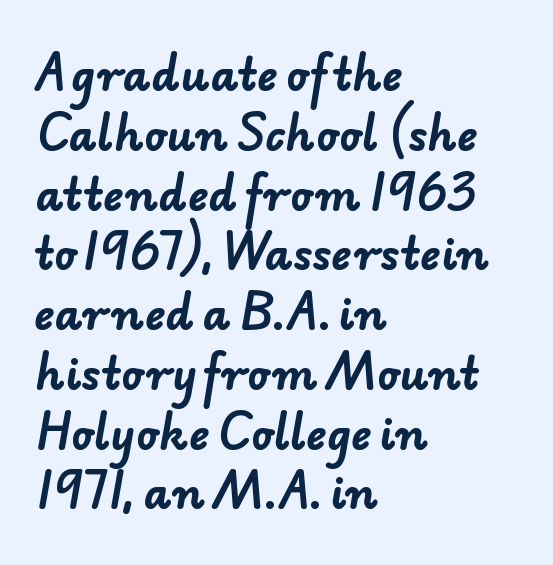
Q: Is the text bold? A: Yes.
Q: Is the typeface a serif or a sans-serif typeface? A: Sans-serif.
Q: Is the text underlined? A: No.
Q: How is the paragraph aligned? A: Left-aligned.
Q: Is the spacing between letters normal or unusually wide? A: Normal.
Q: Is the spacing between lines tight, normal or loose? A: Normal.
Q: Width (condensed, normal, or wide)? A: Normal.
Q: Stroke contrast? A: Low.
Q: x-height? A: Small.
Q: Monospaced? A: No.
